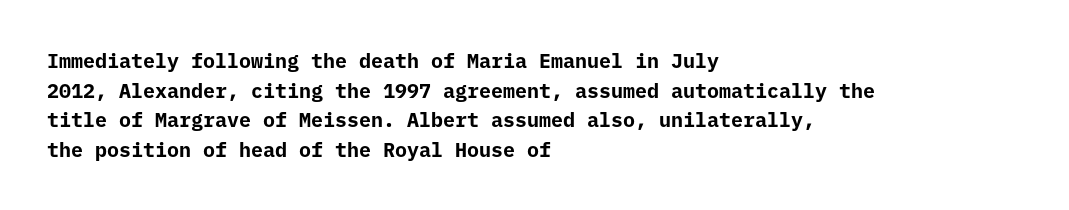
{"italic": "no", "bold": "yes", "underline": "no", "align": "left", "line_spacing": "normal", "line_spacing_ratio": 1.48, "letter_spacing": "normal", "letter_spacing_em": 0.0, "glyph_px": 20}
